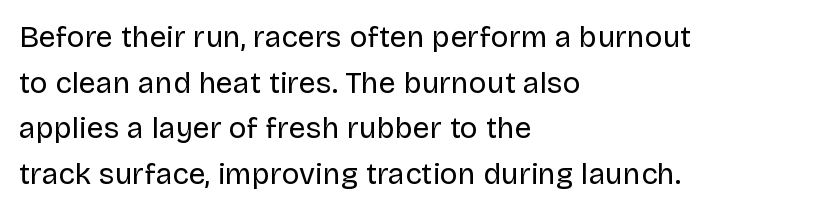
The image shows 30 px regular-weight sans-serif type, upright; set left-aligned, normal line spacing (1.52x), normal letter spacing, not underlined; low stroke contrast and a large x-height.
